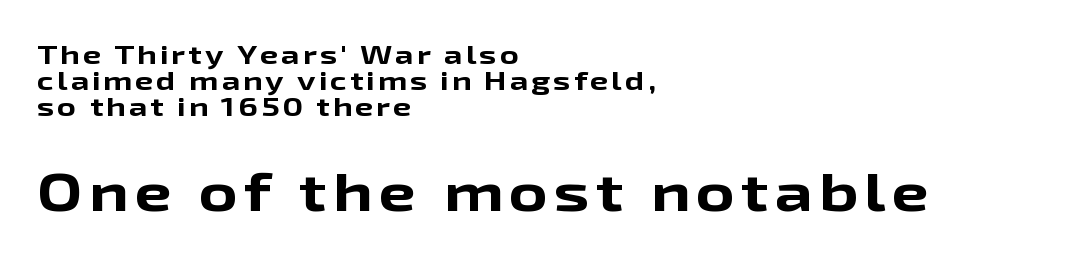
The image shows 53 px bold, wide sans-serif type, upright; set left-aligned, tight line spacing (1.0x), not underlined; the second (bottom) block is 2.04x larger; low stroke contrast and a medium x-height.
